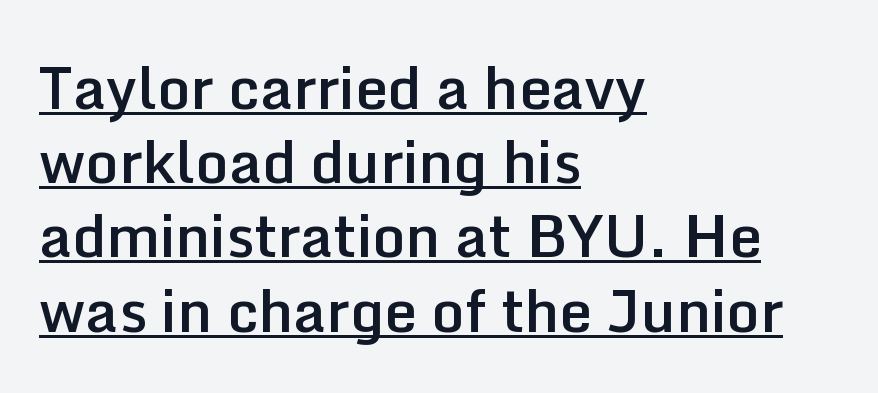
This sample uses a sans-serif face. The passage shown is typed in a proportional face where columns would drift. Horizontal alignment here is leftward, the default for most running prose. Looks like someone drew a line under every word here.
